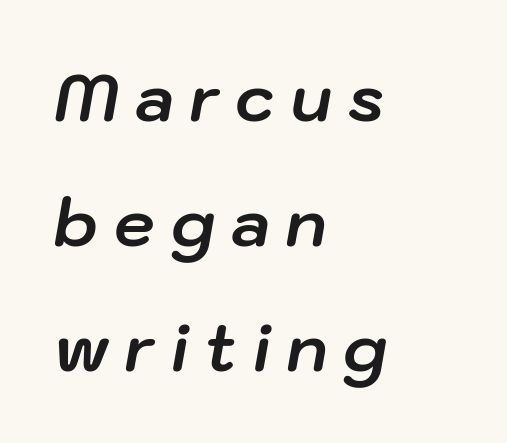
Q: Is the text bold? A: Yes.
Q: Is the text italic (slanted)? A: Yes, it leans right by about 10 degrees.
Q: Is the text underlined? A: No.
Q: How is the paragraph aligned? A: Left-aligned.
Q: Is the spacing between letters normal or unusually wide? A: Unusually wide.
Q: Is the spacing between lines tight, normal or loose? A: Loose.
Q: Width (condensed, normal, or wide)? A: Normal.
Q: Stroke contrast? A: Low.
Q: x-height? A: Medium.
Q: Monospaced? A: No.
